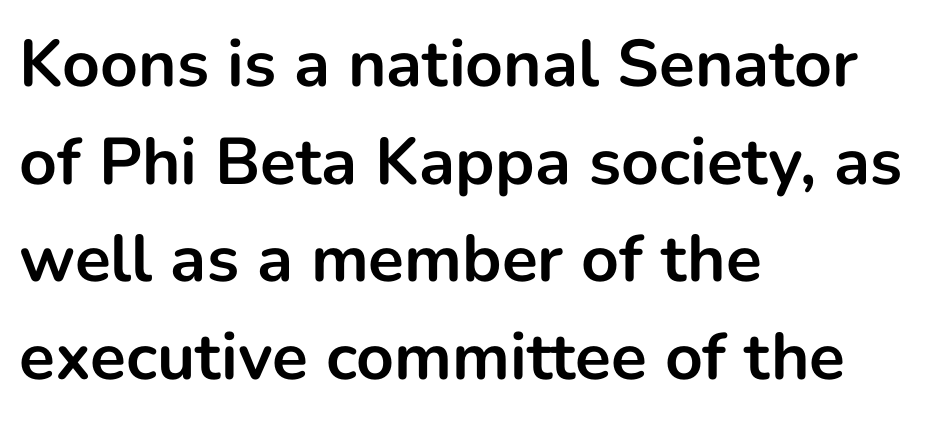
The text block is weighted toward the left margin, trailing off unevenly rightward. Only glyphs here, with clear space below each row. The letters advance in unequal steps, a hallmark of proportional type. The line texture is even and compact thanks to regular tracking. Caption: bold face, heavy strokes.
